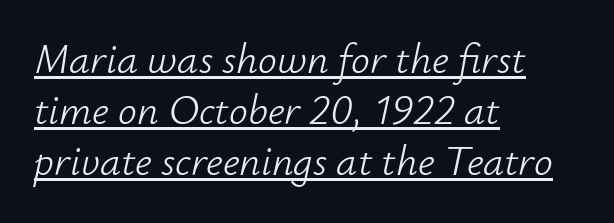
Q: Is the text bold? A: No.
Q: Is the text italic (slanted)? A: Yes, it leans right by about 12 degrees.
Q: Is the text underlined? A: Yes.
Q: How is the paragraph aligned? A: Left-aligned.
Q: Is the spacing between letters normal or unusually wide? A: Normal.
Q: Width (condensed, normal, or wide)? A: Normal.
Q: Stroke contrast? A: Low.
Q: x-height? A: Small.
Q: Monospaced? A: No.
